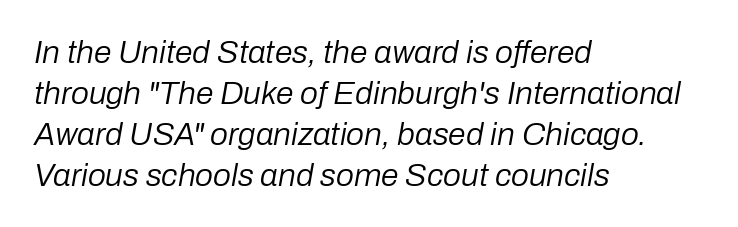
The image shows 32 px regular-weight type, italic (leaning right); set left-aligned, normal line spacing (1.28x), normal letter spacing, not underlined; low stroke contrast and a medium x-height.
